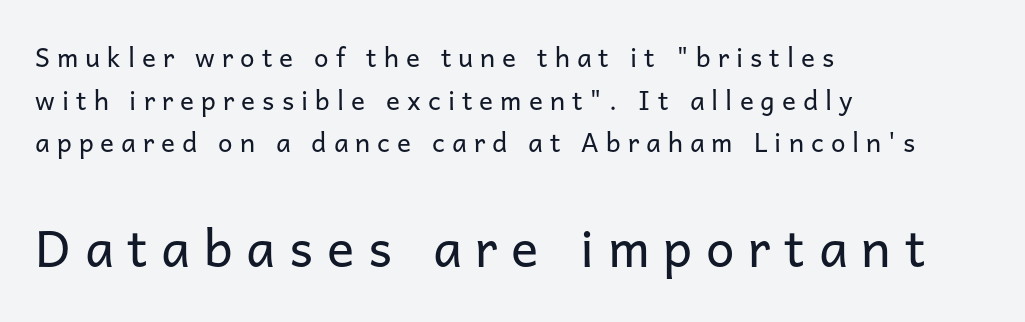
Q: Is the text bold? A: No.
Q: Is the text italic (slanted)? A: No, it is upright.
Q: Is the typeface a serif or a sans-serif typeface? A: Sans-serif.
Q: Is the text underlined? A: No.
Q: How is the paragraph aligned? A: Left-aligned.
Q: Is the spacing between letters normal or unusually wide? A: Unusually wide.
Q: Is the spacing between lines tight, normal or loose? A: Normal.
Q: Which block of text is set in a larger size, the first (top) or the second (bottom)? A: The second (bottom) one.
Q: Width (condensed, normal, or wide)? A: Normal.
Q: Stroke contrast? A: Low.
Q: x-height? A: Medium.
Q: Monospaced? A: No.
